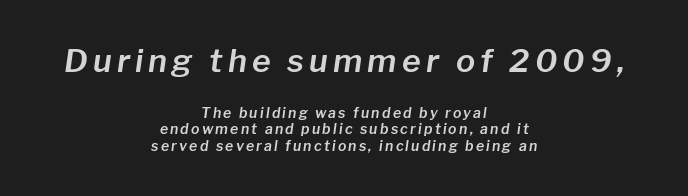
{"italic": "yes", "lean": "right", "slant_degrees": 8, "width": "normal", "stroke_contrast": "low", "x_height": "medium", "monospaced": "no", "underline": "no", "align": "center", "line_spacing_ratio": 1.17, "larger_block": "first", "size_ratio": 2.29, "glyph_px": 32}
